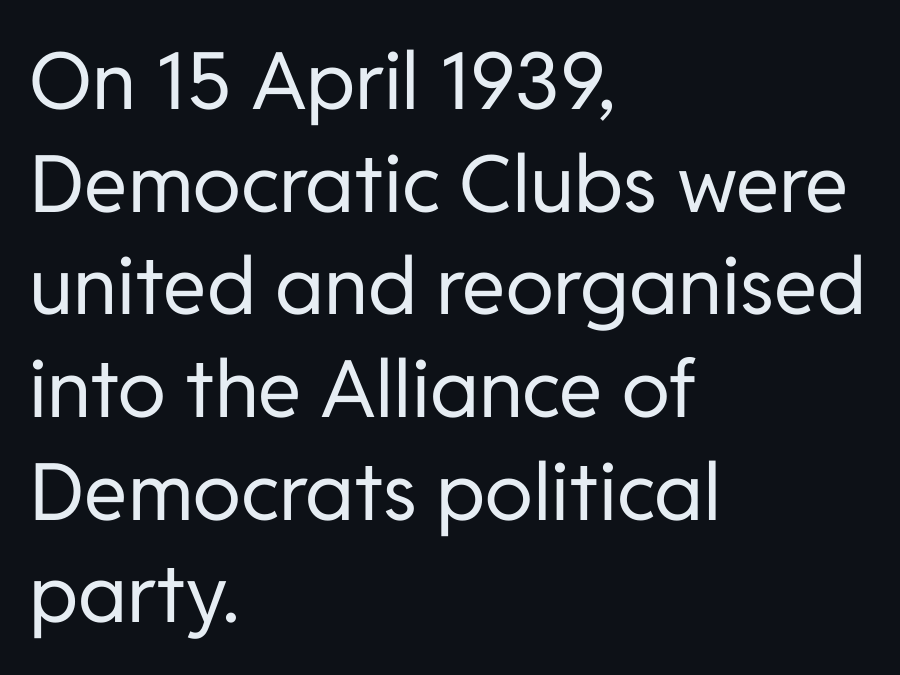
{"serif": "no", "italic": "no", "bold": "no", "weight": "regular", "width": "normal", "stroke_contrast": "low", "x_height": "medium", "monospaced": "no", "underline": "no", "align": "left", "line_spacing": "normal", "line_spacing_ratio": 1.3, "letter_spacing": "normal", "letter_spacing_em": 0.0, "glyph_px": 79}
